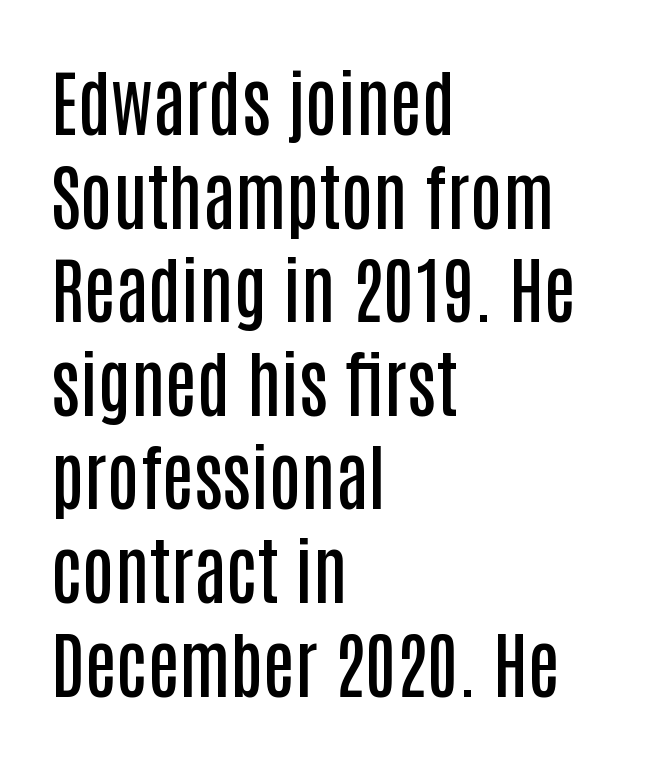
If you drew a line through each stem, it would be perfectly vertical. Vertical spacing — default. Weight check: semibold — heavier than regular, not quite bold. These lines stack with their left ends in a neat column. The foot of each line stays bare and open. Each letter keeps its own natural width here, so spacing adapts to shape.
